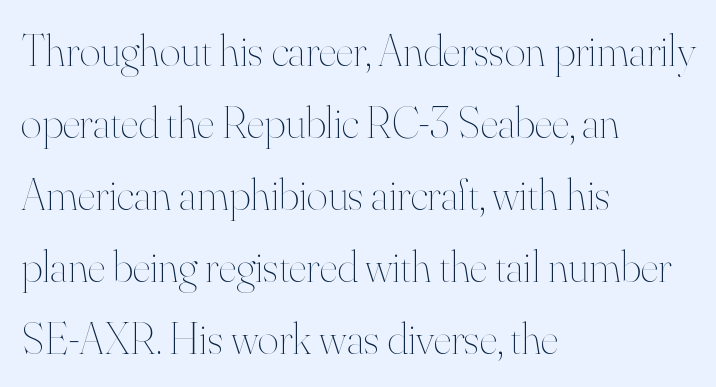
The rendering keeps characters at their native spacing. The lines in this sample share a left origin and differ only in where they stop. Check the space under the baseline: it is left empty. The strokes carry an ordinary text weight at most. Leading: standard. The letters advance in unequal steps, a hallmark of proportional type.
